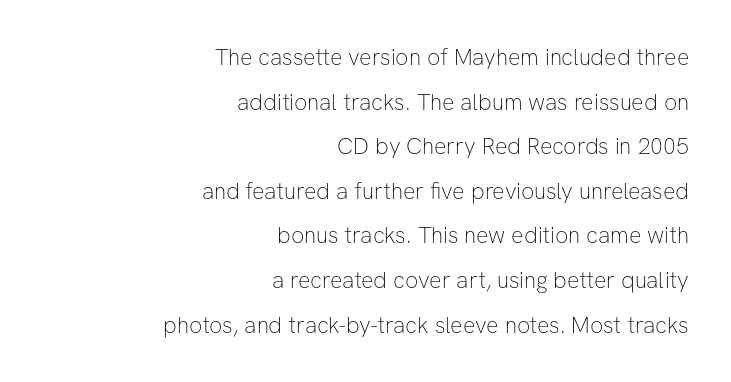
{"italic": "no", "bold": "no", "underline": "no", "align": "right", "line_spacing": "loose", "line_spacing_ratio": 1.94, "letter_spacing": "normal", "letter_spacing_em": 0.0, "glyph_px": 23}
